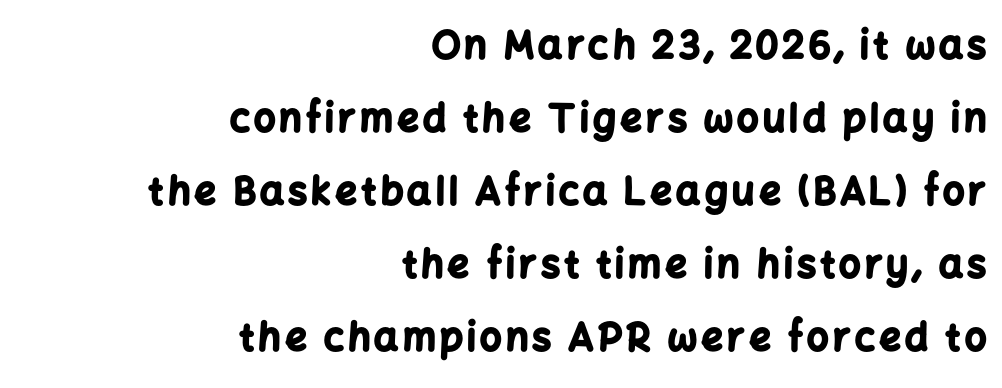
The image shows 38 px bold sans-serif type, upright; set right-aligned, loose line spacing (1.92x), not underlined; low stroke contrast and a medium x-height.
